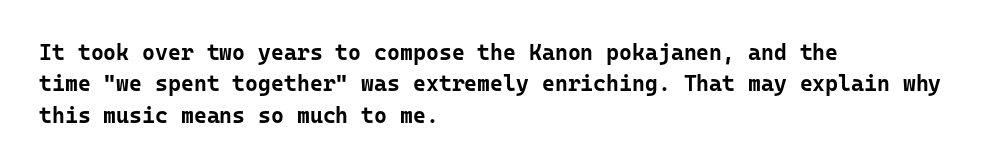
{"italic": "no", "bold": "yes", "underline": "no", "align": "left", "line_spacing": "normal", "line_spacing_ratio": 1.43, "letter_spacing": "normal", "letter_spacing_em": 0.0, "glyph_px": 22}
